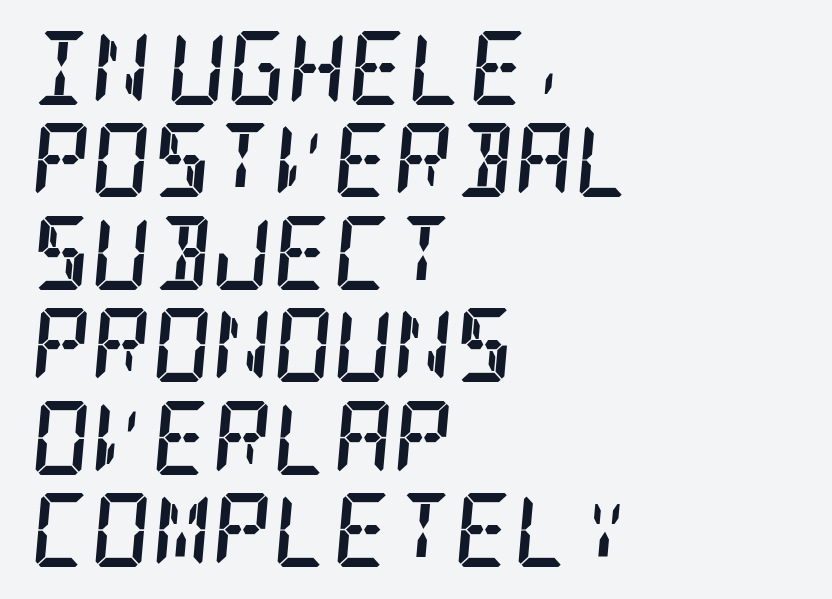
Observe the lean: these are italic letterforms. Anything drawn beneath the words? Only blank space. Each letter's strokes conclude with small projecting serifs. This is heavy type, rendered in bold. You could call the tracking neutral — neither tight nor loose.
